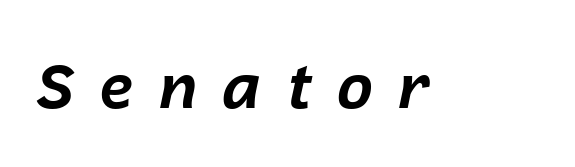
{"italic": "yes", "lean": "right", "slant_degrees": 12, "bold": "yes", "weight": "bold", "width": "normal", "stroke_contrast": "low", "x_height": "medium", "monospaced": "no", "underline": "no", "letter_spacing": "wide", "letter_spacing_em": 0.37, "glyph_px": 63}
